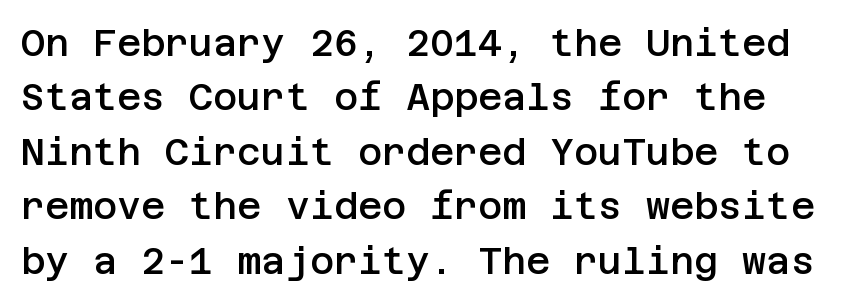
{"serif": "no", "italic": "no", "bold": "semi", "weight": "semibold", "width": "normal", "stroke_contrast": "low", "x_height": "large", "underline": "no", "line_spacing": "normal", "line_spacing_ratio": 1.47, "letter_spacing": "normal", "letter_spacing_em": 0.0, "glyph_px": 37}
